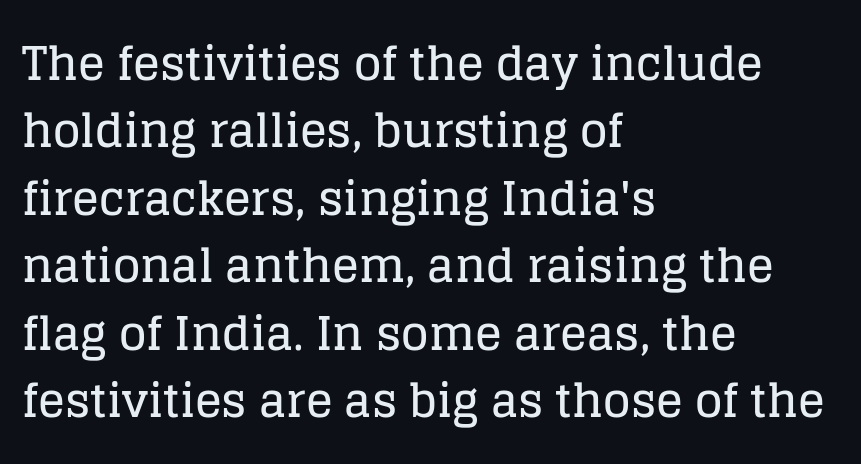
Q: Is the text italic (slanted)? A: No, it is upright.
Q: Is the typeface a serif or a sans-serif typeface? A: Serif.
Q: Is the text underlined? A: No.
Q: How is the paragraph aligned? A: Left-aligned.
Q: Is the spacing between letters normal or unusually wide? A: Normal.
Q: Is the spacing between lines tight, normal or loose? A: Normal.
Q: Width (condensed, normal, or wide)? A: Normal.
Q: Stroke contrast? A: Low.
Q: x-height? A: Large.
Q: Monospaced? A: No.
